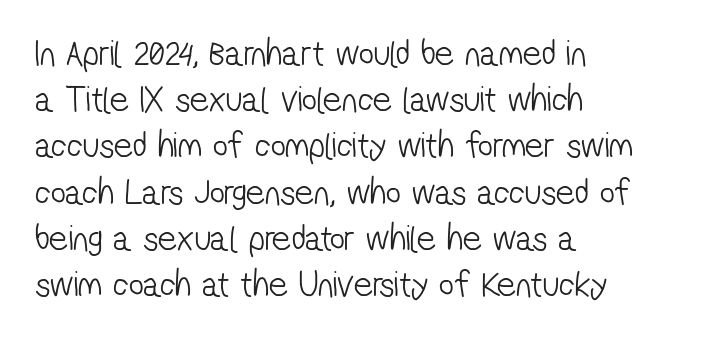
Q: Is the text bold? A: No.
Q: Is the typeface a serif or a sans-serif typeface? A: Sans-serif.
Q: Is the text underlined? A: No.
Q: How is the paragraph aligned? A: Left-aligned.
Q: Is the spacing between letters normal or unusually wide? A: Normal.
Q: Is the spacing between lines tight, normal or loose? A: Normal.
Q: Width (condensed, normal, or wide)? A: Condensed.
Q: Stroke contrast? A: Low.
Q: x-height? A: Medium.
Q: Monospaced? A: No.
